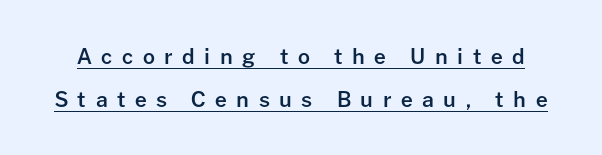
{"italic": "no", "bold": "semi", "underline": "yes", "line_spacing": "loose", "line_spacing_ratio": 2.06, "letter_spacing": "wide", "letter_spacing_em": 0.45, "glyph_px": 21}
